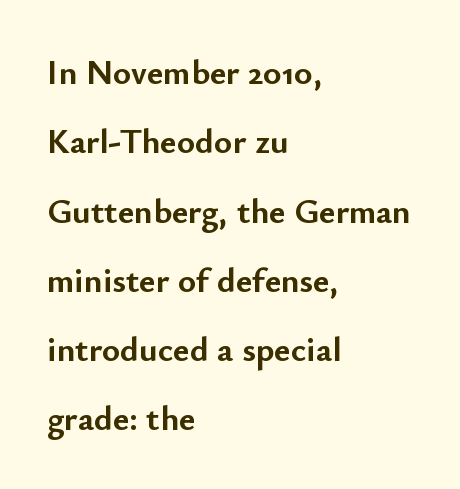
The image shows 35 px semibold sans-serif type, upright; set left-aligned, loose line spacing (1.98x), normal letter spacing, not underlined; low stroke contrast and a small x-height.
